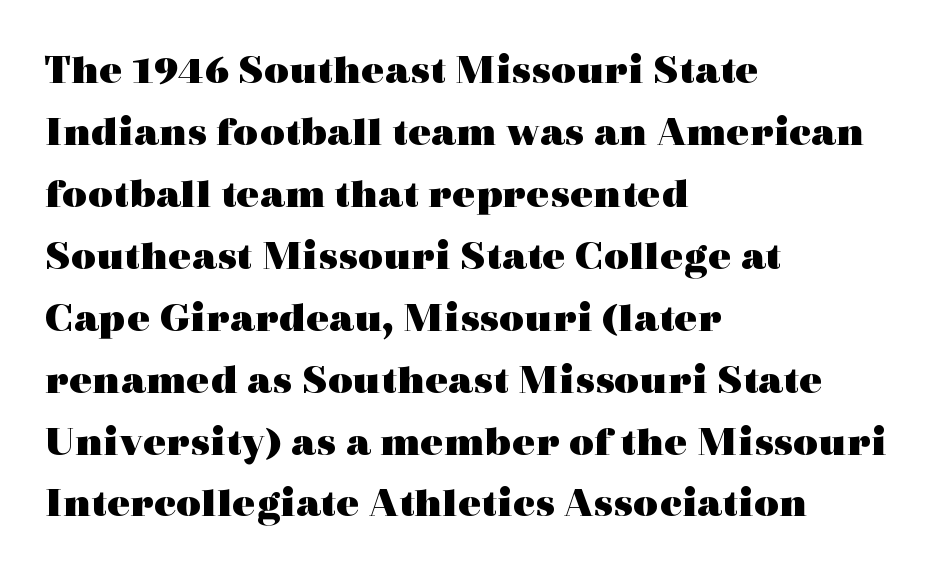
The image shows 43 px heavy, wide serif type, upright; set left-aligned, normal line spacing (1.44x), normal letter spacing, not underlined; a medium x-height.
